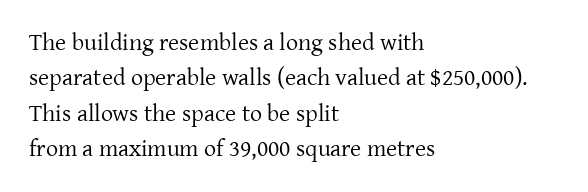
Tracking value appears to be zero — textbook default spacing. Posture: straight, roman, zero tilt. Leftover space on each line is placed entirely after the last word. This is not heavy type; no bold has been used.
